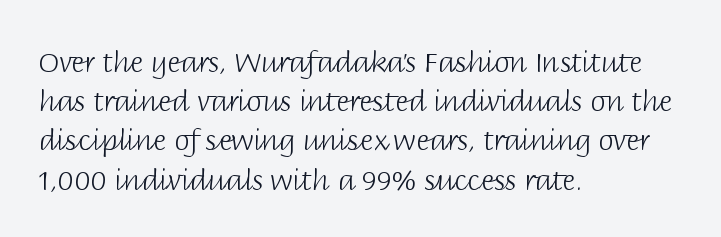
The rendering uses natural spacing where letterforms have individual widths. Plain, unruled lines of type. This block has exactly the height ordinary leading produces. No chunkiness to these letters — they're not bold. In CSS terms this would be text-align: left. Tracking here is standard; glyphs follow each other at the usual distance.
